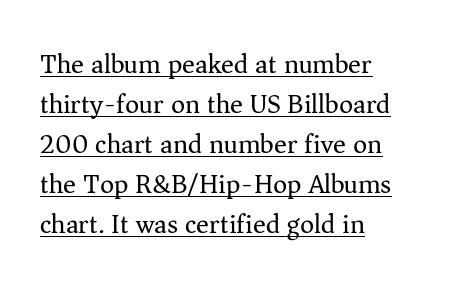
The image shows 27 px text type, upright; set left-aligned, normal line spacing (1.48x), normal letter spacing, underlined.
